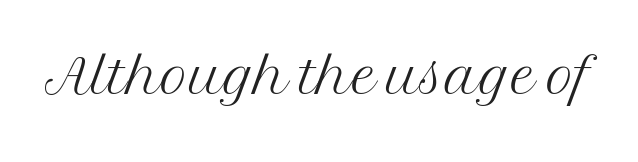
The image shows 76 px light serif type; set normal letter spacing, not underlined; medium stroke contrast and a medium x-height.
